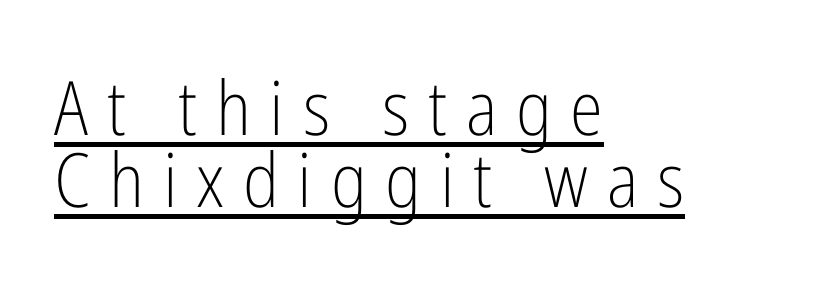
{"serif": "no", "italic": "no", "bold": "no", "weight": "light", "width": "condensed", "stroke_contrast": "low", "x_height": "medium", "monospaced": "no", "underline": "yes", "align": "left", "line_spacing": "tight", "line_spacing_ratio": 0.96, "letter_spacing": "wide", "letter_spacing_em": 0.25, "glyph_px": 75}
